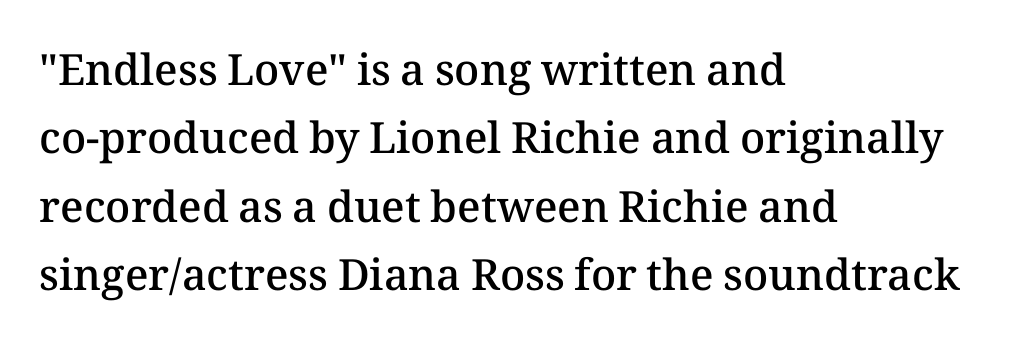
The image shows 43 px semibold type, upright; set left-aligned, normal line spacing (1.59x), normal letter spacing, not underlined; medium stroke contrast and a medium x-height.
